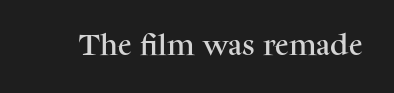
The image shows 23 px text type, upright; set normal letter spacing, not underlined.
